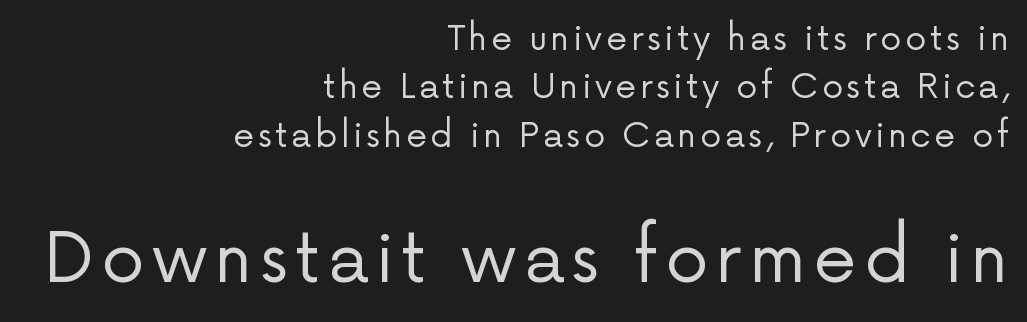
The block of text has a typical density, with ordinary space between rows. Has an underline been added? It has not. The rendering shows plain stroke endings on the letterforms — a sans-serif design. Is there any slant? The stems are plumb. Vertical stems look standard width or narrower in stroke. In CSS terms this would be text-align: right.
